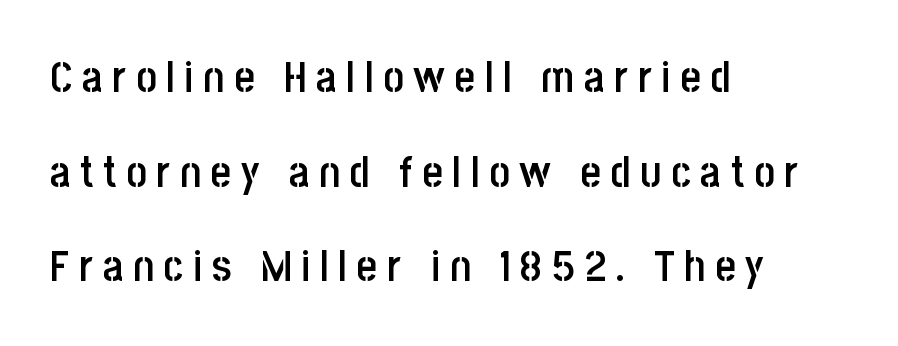
The image shows 44 px semibold, condensed sans-serif type, upright; set left-aligned, loose line spacing (2.15x), unusually wide letter spacing (+0.22 em), not underlined; low stroke contrast and a large x-height.
